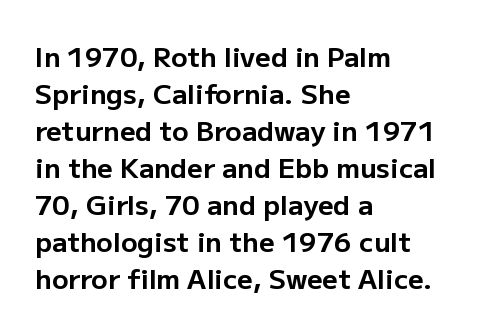
Q: Is the text bold? A: Yes.
Q: Is the text italic (slanted)? A: No, it is upright.
Q: Is the text underlined? A: No.
Q: How is the paragraph aligned? A: Left-aligned.
Q: Is the spacing between letters normal or unusually wide? A: Normal.
Q: Is the spacing between lines tight, normal or loose? A: Normal.
